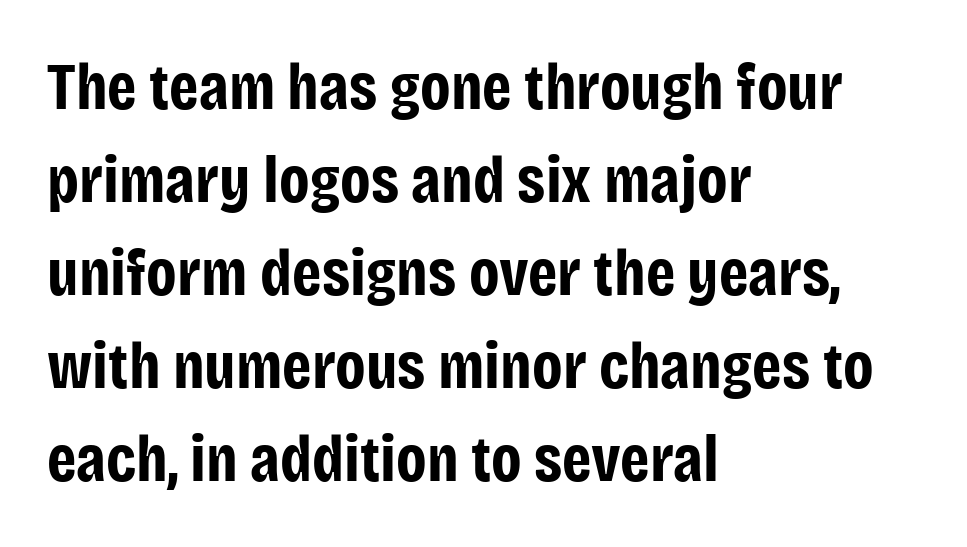
{"serif": "no", "italic": "no", "bold": "yes", "weight": "bold", "width": "condensed", "stroke_contrast": "low", "x_height": "large", "monospaced": "no", "underline": "no", "align": "left", "line_spacing": "normal", "line_spacing_ratio": 1.41, "letter_spacing": "normal", "letter_spacing_em": 0.0, "glyph_px": 66}
